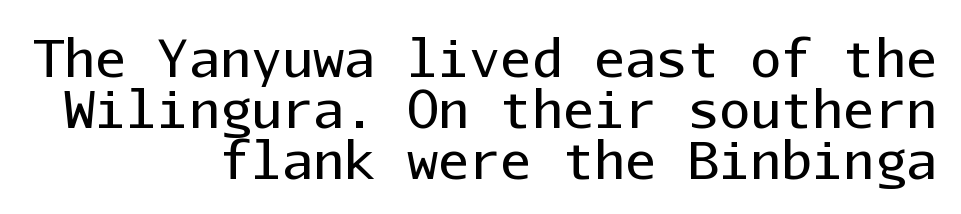
The image shows 52 px regular-weight sans-serif type, upright, monospaced; set right-aligned, tight line spacing (0.98x), normal letter spacing, not underlined; low stroke contrast and a medium x-height.
